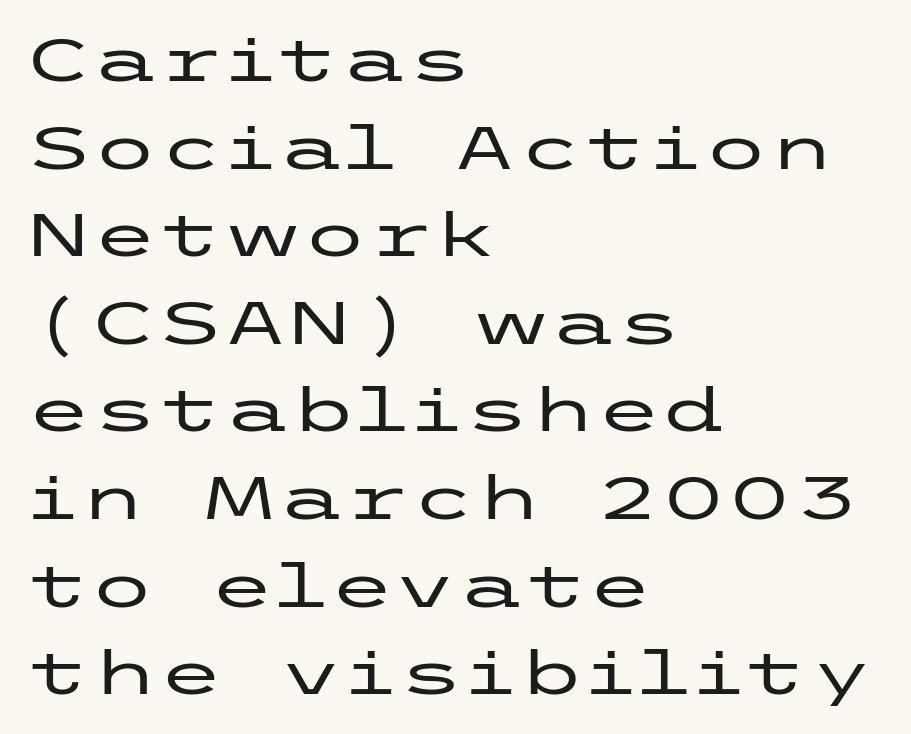
The string is rendered with underlining switched off. The face used here is a sans, in the tradition of grotesques and geometrics. Standard letterfit; no display-style spreading of the glyphs. Tall strokes in this sample are plumb rather than angled.
